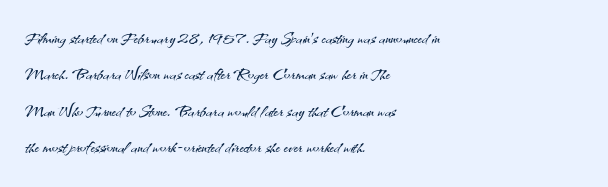
Q: Is the text bold? A: No.
Q: Is the text italic (slanted)? A: Yes.
Q: Is the text underlined? A: No.
Q: How is the paragraph aligned? A: Left-aligned.
Q: Is the spacing between letters normal or unusually wide? A: Normal.
Q: Is the spacing between lines tight, normal or loose? A: Normal.
